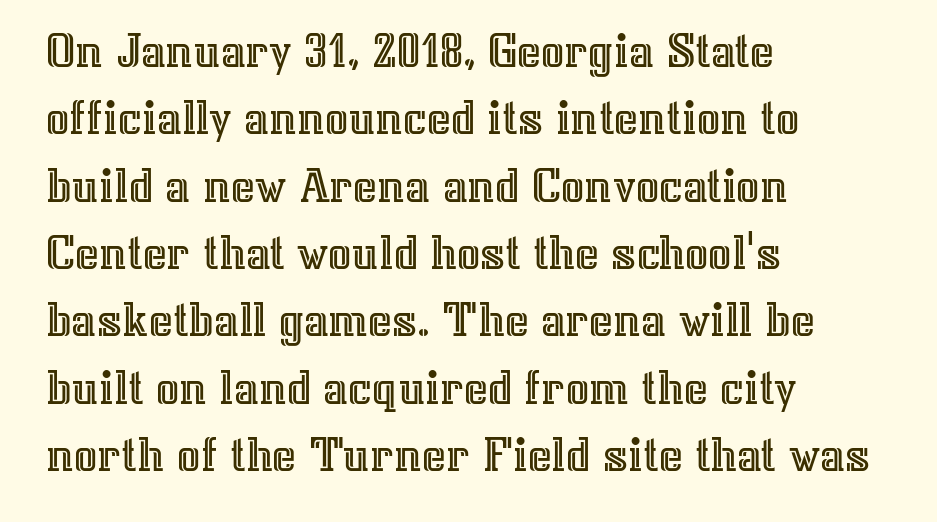
Q: Is the text italic (slanted)? A: No, it is upright.
Q: Is the text underlined? A: No.
Q: How is the paragraph aligned? A: Left-aligned.
Q: Is the spacing between letters normal or unusually wide? A: Normal.
Q: Is the spacing between lines tight, normal or loose? A: Normal.
Q: Width (condensed, normal, or wide)? A: Normal.
Q: x-height? A: Medium.
Q: Monospaced? A: No.
